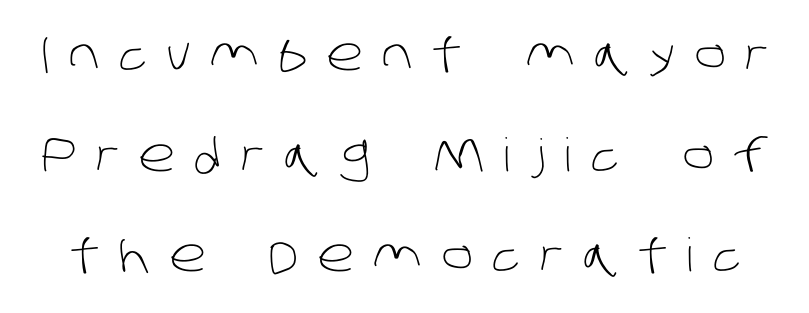
The rendering shows plain stroke endings on the letterforms — a sans-serif design. The horizontal fit of the characters is loose and conspicuously gappy. Rows of type keep a wide berth in the vertical direction. A quiet, ordinary-to-light weight characterises the typeface.
